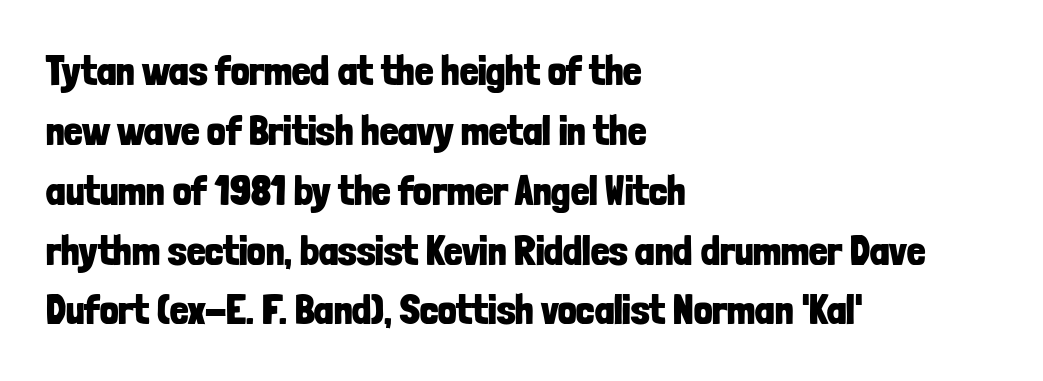
{"serif": "no", "italic": "no", "bold": "yes", "weight": "bold", "width": "condensed", "stroke_contrast": "low", "x_height": "medium", "monospaced": "no", "underline": "no", "align": "left", "line_spacing": "normal", "line_spacing_ratio": 1.46, "letter_spacing": "normal", "letter_spacing_em": 0.0, "glyph_px": 41}
